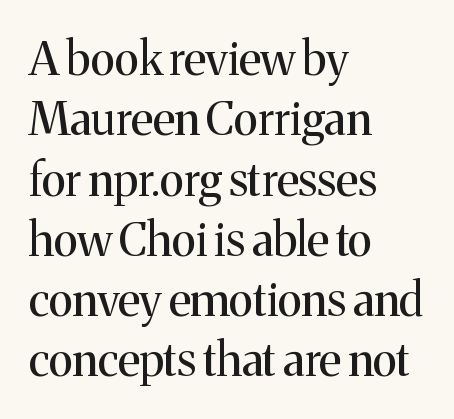
The image shows 46 px regular-weight serif type, upright; set left-aligned, normal line spacing (1.31x), normal letter spacing, not underlined; medium stroke contrast and a medium x-height.
